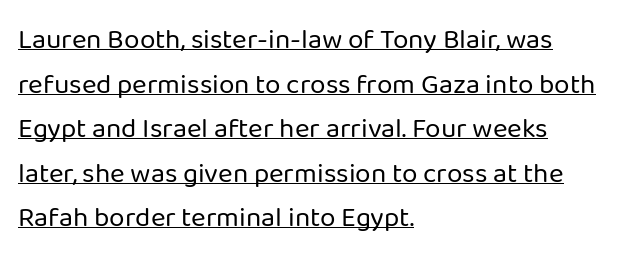
Which margin do the lines hug? The left one — the right edge is uneven. Spacing verdict: proportional, widths tailored to each character. The font family rendered here belongs to the sans-serif group. Stems and bowls with no extra thickness — not bold.
